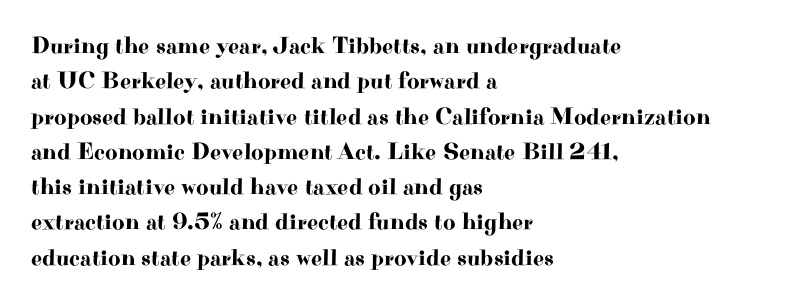
{"italic": "no", "underline": "no", "align": "left", "line_spacing": "normal", "line_spacing_ratio": 1.47, "letter_spacing": "normal", "letter_spacing_em": 0.0, "glyph_px": 24}
